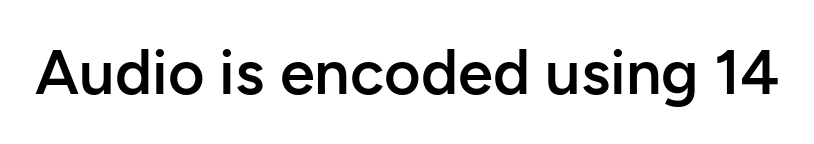
Q: Is the text bold? A: Semi-bold.
Q: Is the text italic (slanted)? A: No, it is upright.
Q: Is the typeface a serif or a sans-serif typeface? A: Sans-serif.
Q: Is the text underlined? A: No.
Q: Is the spacing between letters normal or unusually wide? A: Normal.
Q: Width (condensed, normal, or wide)? A: Normal.
Q: Stroke contrast? A: Low.
Q: x-height? A: Medium.
Q: Monospaced? A: No.
